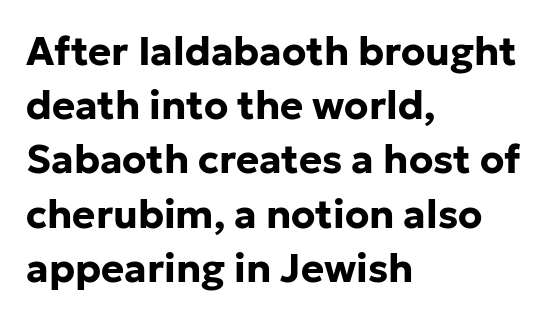
The rendering anchors every line to the left-hand side. The passage shown is typed in a proportional face where columns would drift. This is roman type, the default non-slanted kind. The baseline area is clear. Glyph-to-glyph distance matches everyday printed text.
